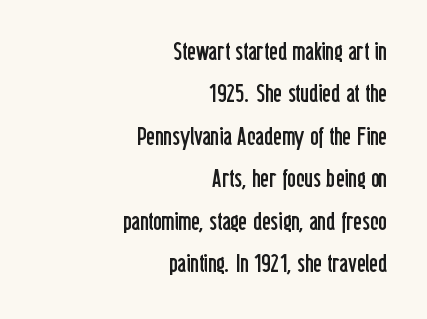
{"italic": "no", "bold": "no", "underline": "no", "align": "right", "line_spacing": "normal", "line_spacing_ratio": 1.63, "letter_spacing": "normal", "letter_spacing_em": 0.0, "glyph_px": 26}
